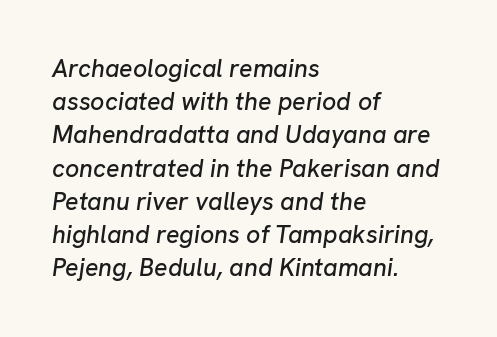
{"italic": "yes", "lean": "right", "slant_degrees": 8, "underline": "no", "align": "left", "line_spacing": "normal", "line_spacing_ratio": 1.33, "letter_spacing": "normal", "letter_spacing_em": 0.0, "glyph_px": 25}
